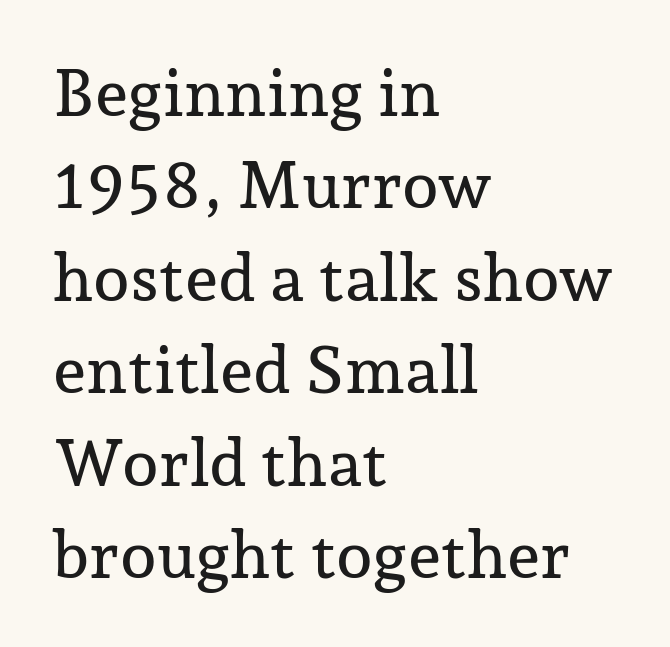
Q: Is the text italic (slanted)? A: No, it is upright.
Q: Is the typeface a serif or a sans-serif typeface? A: Serif.
Q: Is the text underlined? A: No.
Q: How is the paragraph aligned? A: Left-aligned.
Q: Is the spacing between letters normal or unusually wide? A: Normal.
Q: Is the spacing between lines tight, normal or loose? A: Normal.
Q: Width (condensed, normal, or wide)? A: Normal.
Q: Stroke contrast? A: Low.
Q: x-height? A: Medium.
Q: Monospaced? A: No.
